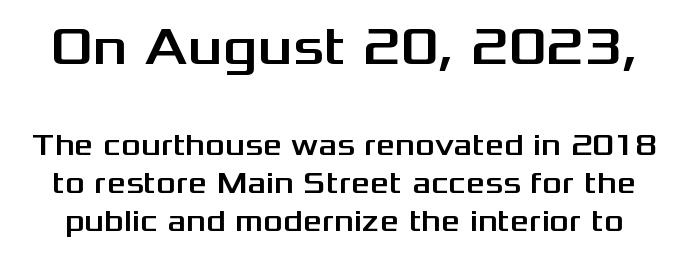
{"serif": "no", "italic": "no", "width": "wide", "stroke_contrast": "medium", "x_height": "medium", "monospaced": "no", "underline": "no", "line_spacing": "normal", "line_spacing_ratio": 1.26, "letter_spacing": "normal", "letter_spacing_em": 0.0, "larger_block": "first", "size_ratio": 1.77, "glyph_px": 53}
